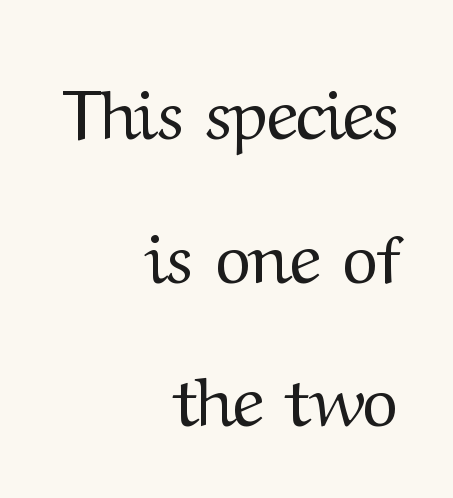
The image shows 69 px regular-weight serif type, upright; set right-aligned, loose line spacing (2.08x), normal letter spacing, not underlined; medium stroke contrast and a medium x-height.
